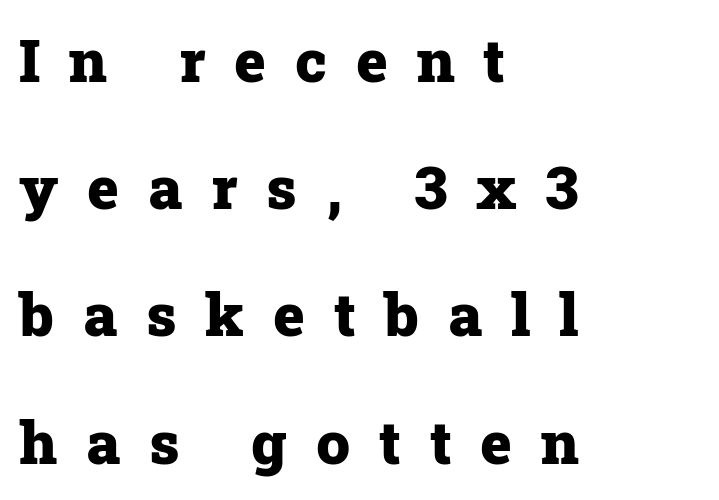
Students, observe: this is what heavily led, spacious text looks like. The text was rendered using a seriffed face with decorative stroke endings. The space directly below the letters is spotless. Chunky letters — that's bold for sure.
